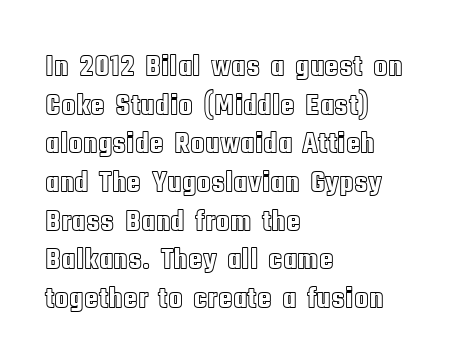
Alignment: flush left. A typesetter would call this zero additional tracking. Each new line begins a customary step beneath the previous one. The passage shown is typed in a proportional face where columns would drift.
